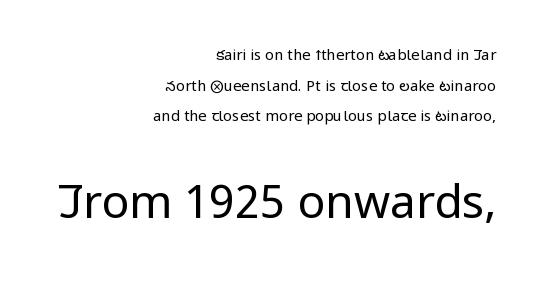
The image shows 46 px regular-weight, condensed sans-serif type, upright; set right-aligned, loose line spacing (2.05x), normal letter spacing, not underlined; the second (bottom) block is 3.07x larger; low stroke contrast and a large x-height.
